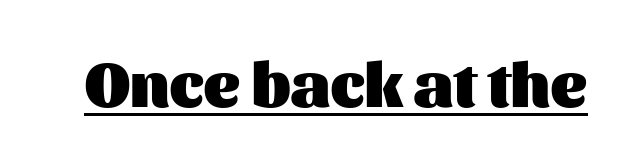
{"serif": "no", "italic": "no", "bold": "yes", "weight": "heavy", "width": "normal", "stroke_contrast": "medium", "x_height": "medium", "monospaced": "no", "underline": "yes", "letter_spacing": "normal", "letter_spacing_em": 0.0, "glyph_px": 63}
